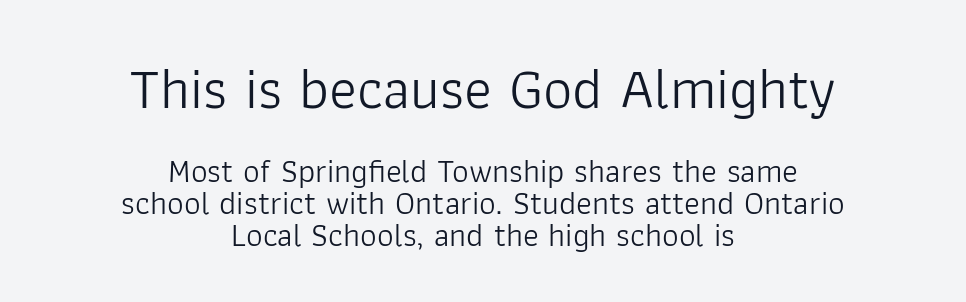
Is there much room between lines? No — they nearly touch. Caption: multi-line text, centered on the measure. Examine the stroke ends and you'll find no serifs. Words float on clear page, feet unadorned. Note the varied advance widths — an 'i' is clearly narrower than an 'm'. Of the two passages, the one on top uses the larger point size.
